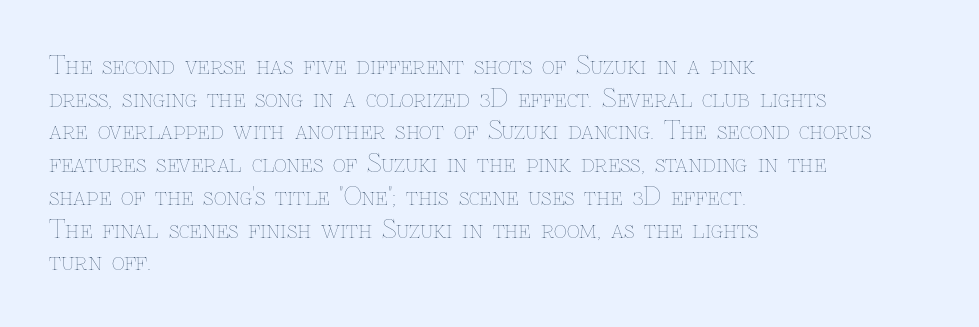
What's the leading like? Ordinary, nothing unusual. The passage shown has conventional tracking throughout. The typography opts for an upright posture over an oblique one. The passage is arranged the way most books set body copy — flush left.
